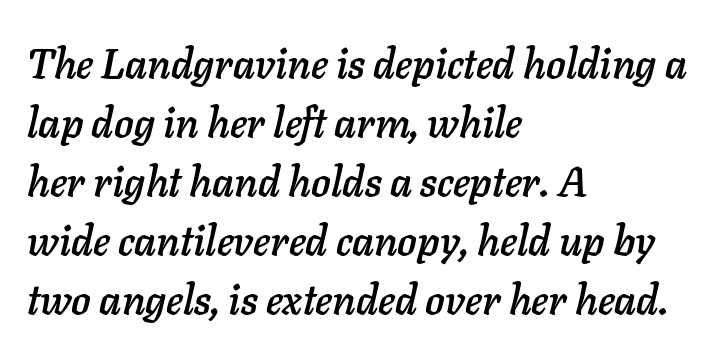
Every character sits at an angle, as italics do. The letters sit at their default tracking, neither squeezed nor spread. Unmarked baselines from the first word to the last. Each letter keeps its own natural width here, so spacing adapts to shape. A normal amount of white space separates one row of letters from the next. Notice how the passage keeps a crisp vertical edge on the left only.
